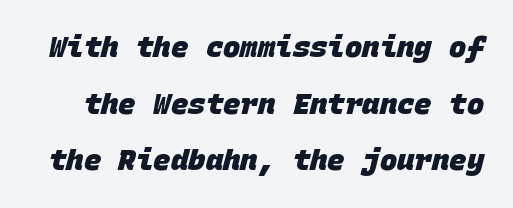
These lines carry a lot of weight — the face is fully bold. The letters sit at their default tracking, neither squeezed nor spread. The block of text is sparse from top to bottom, with ample space between rows. This rendering employs a face without finishing strokes, i.e., a sans-serif. Glance below the letters and you will spot only blank space.
